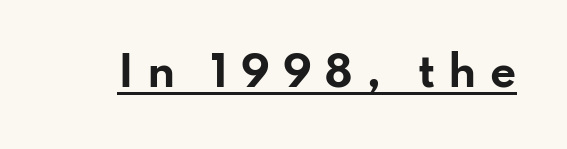
The image shows 41 px bold, wide sans-serif type, upright; set unusually wide letter spacing (+0.31 em), underlined; low stroke contrast and a small x-height.
